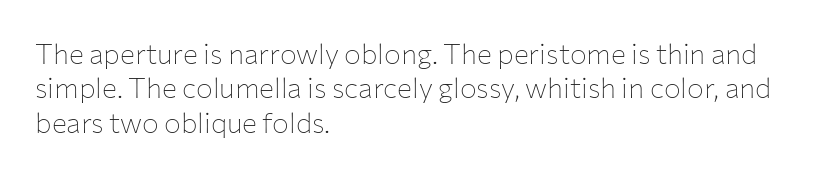
{"serif": "no", "italic": "no", "bold": "no", "weight": "thin", "width": "normal", "stroke_contrast": "low", "x_height": "medium", "monospaced": "no", "underline": "no", "align": "left", "line_spacing_ratio": 1.23, "letter_spacing": "normal", "letter_spacing_em": 0.0, "glyph_px": 28}
